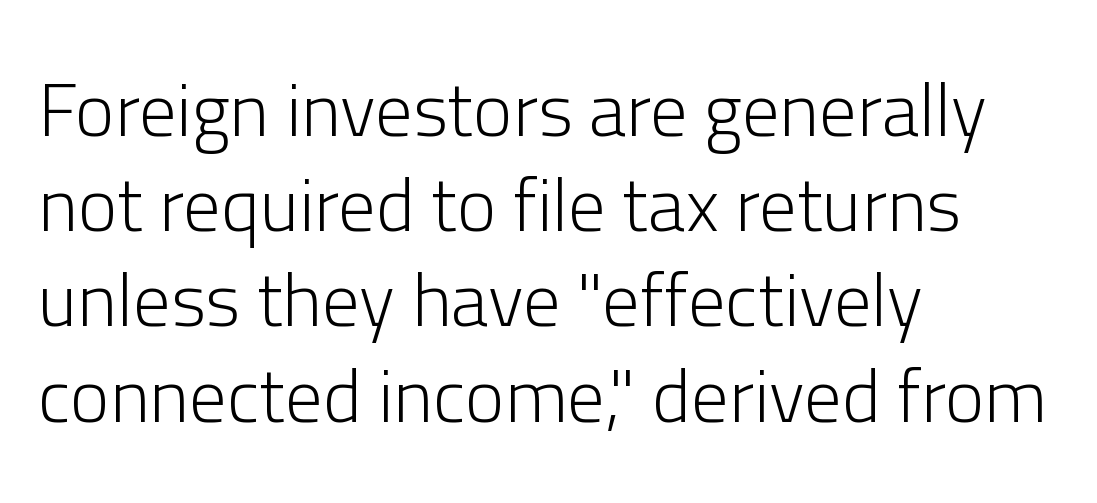
The image shows 75 px light sans-serif type, upright; set left-aligned, normal line spacing (1.27x), normal letter spacing, not underlined; low stroke contrast and a medium x-height.
